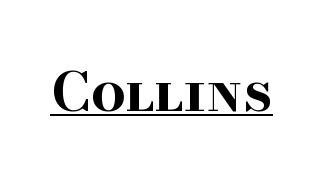
Q: Is the text bold? A: Yes.
Q: Is the text italic (slanted)? A: No, it is upright.
Q: Is the typeface a serif or a sans-serif typeface? A: Serif.
Q: Is the text underlined? A: Yes.
Q: Is the spacing between letters normal or unusually wide? A: Normal.
Q: Width (condensed, normal, or wide)? A: Wide.
Q: Stroke contrast? A: High.
Q: x-height? A: Small.
Q: Monospaced? A: No.
